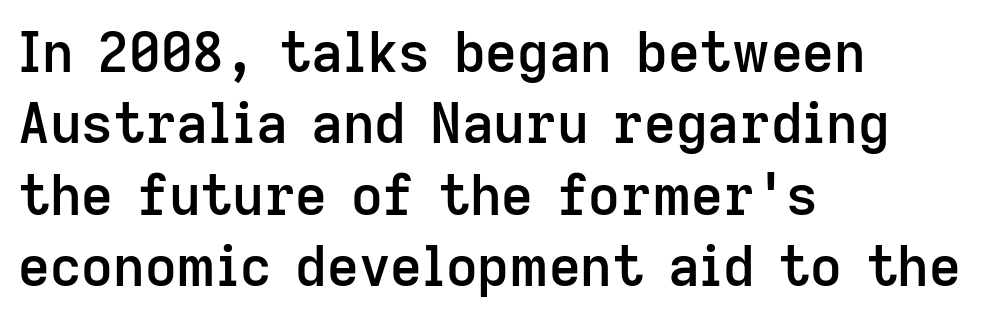
Q: Is the text bold? A: Semi-bold.
Q: Is the text italic (slanted)? A: No, it is upright.
Q: Is the typeface a serif or a sans-serif typeface? A: Sans-serif.
Q: Is the text underlined? A: No.
Q: How is the paragraph aligned? A: Left-aligned.
Q: Is the spacing between letters normal or unusually wide? A: Normal.
Q: Is the spacing between lines tight, normal or loose? A: Normal.
Q: Width (condensed, normal, or wide)? A: Normal.
Q: Stroke contrast? A: Low.
Q: x-height? A: Medium.
Q: Monospaced? A: No.
